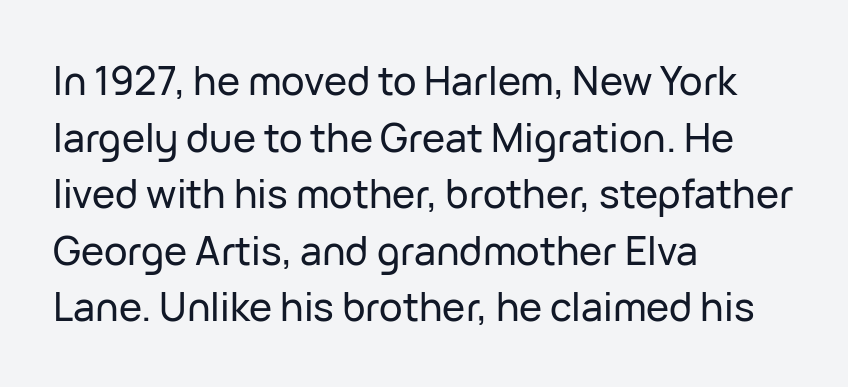
Q: Is the text italic (slanted)? A: No, it is upright.
Q: Is the typeface a serif or a sans-serif typeface? A: Sans-serif.
Q: Is the text underlined? A: No.
Q: How is the paragraph aligned? A: Left-aligned.
Q: Is the spacing between letters normal or unusually wide? A: Normal.
Q: Is the spacing between lines tight, normal or loose? A: Normal.
Q: Width (condensed, normal, or wide)? A: Normal.
Q: Stroke contrast? A: Low.
Q: x-height? A: Medium.
Q: Monospaced? A: No.
